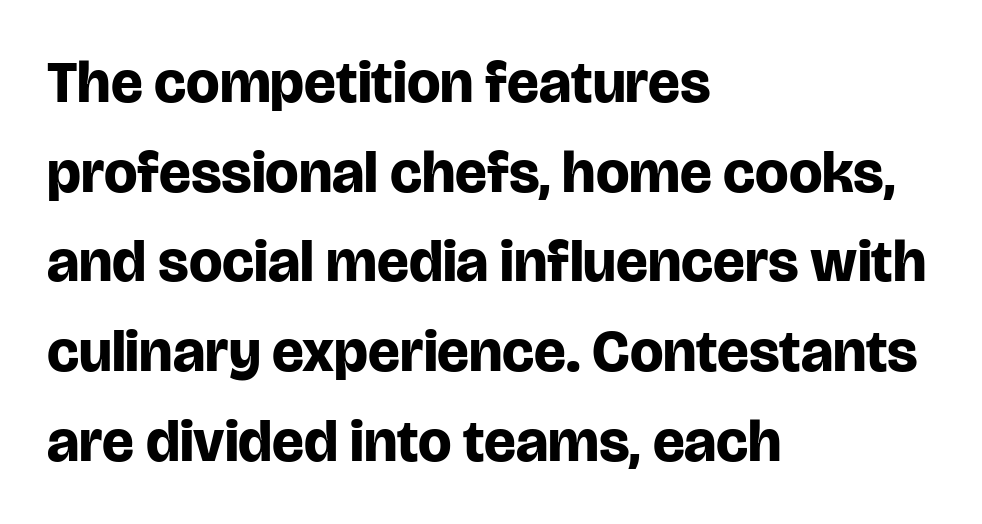
Nothing sits at the stroke ends, so this counts as sans-serif. The typesetting leans heavy: a genuine bold. Is this a fixed-width face? No — the glyphs have proportional, varying widths. The lines sit at an ordinary, default distance from one another. Reading down the block, your eye returns to a fixed left position each line. Is the letter spacing exaggerated? No — it looks like the ordinary default.
